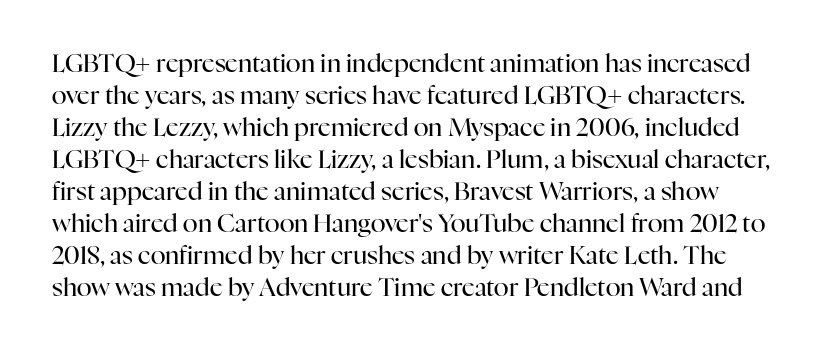
The image shows 25 px text type, upright; set normal line spacing (1.28x), normal letter spacing, not underlined.
